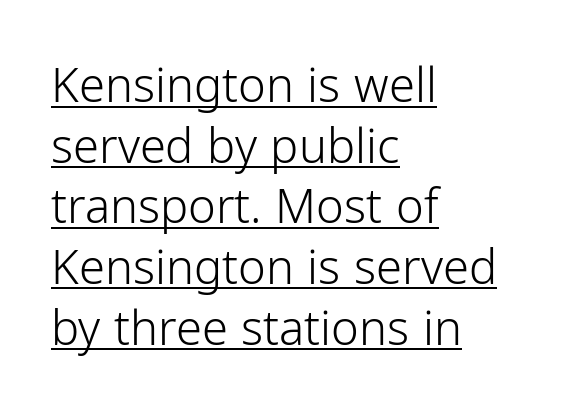
The face used here is proportionally spaced, like ordinary book or web type. One glance says typical: line gaps are just what's usual. Is the stroke heavy? The answer is a plain regular-or-lighter. Nobody touched the tracking dial on this one. The typeface chosen for these lines omits serifs. Where is the straight margin? On the left.
